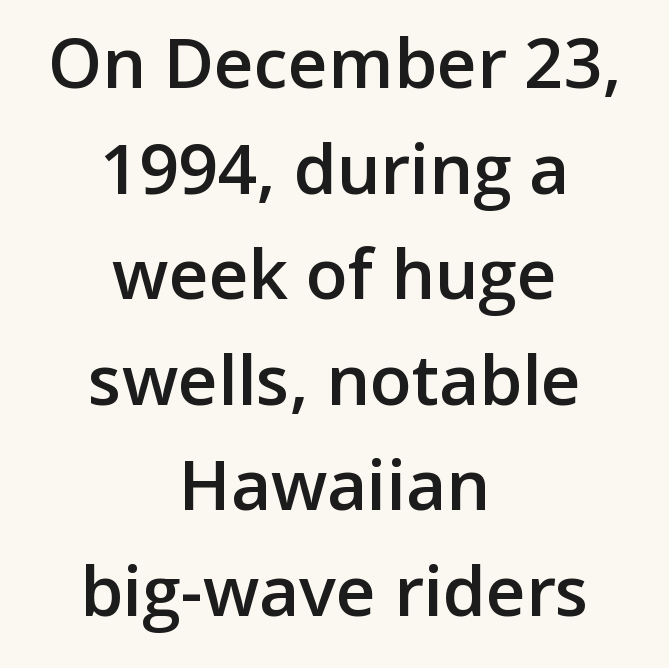
The image shows 69 px semibold sans-serif type, upright; set centered, normal line spacing (1.53x), normal letter spacing, not underlined; low stroke contrast and a medium x-height.
